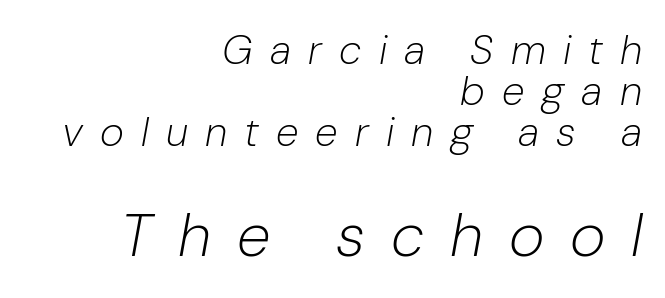
Character size in the trailing block exceeds that of the leading block. Character widths vary here, with narrow letters taking less room than wide ones. The face looks like a standard text weight, possibly lighter. The specimen reads as italic at a glance.
